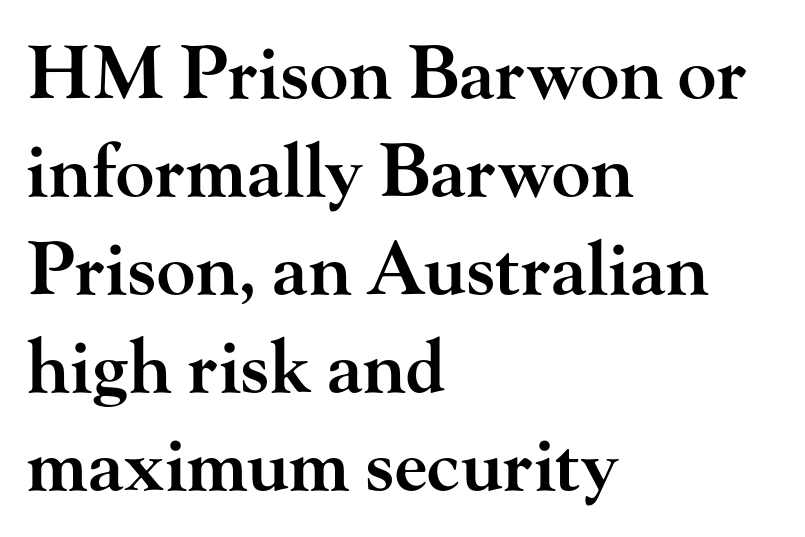
The lines in this sample share a left origin and differ only in where they stop. Is there any slant? The stems are plumb. The letters advance in unequal steps, a hallmark of proportional type. The area under the type is left untouched. The space between consecutive lines is moderate. Students, this is semibold: more ink than regular, less than bold.
